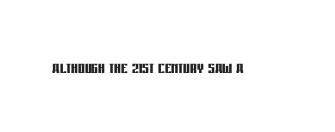
The letterforms sit shoulder to shoulder at normal distance. These lines were composed using upright roman letters. Check the space under the baseline: it is left empty. The sample has been set heavy, in full bold.
